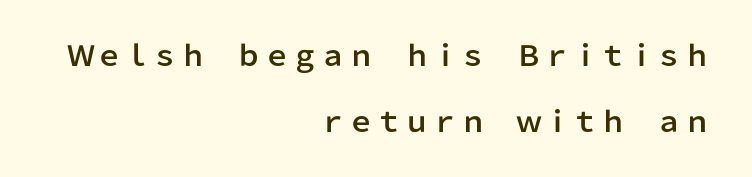
The image shows 28 px sans-serif type, upright; set right-aligned, loose line spacing (2.35x), normal letter spacing, not underlined; low stroke contrast and a medium x-height.
